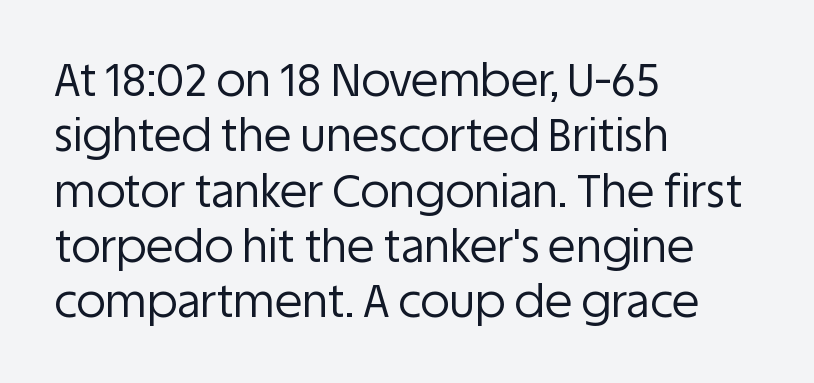
The image shows 45 px regular-weight sans-serif type, upright; set left-aligned, line spacing 1.23x, normal letter spacing, not underlined; low stroke contrast and a large x-height.
